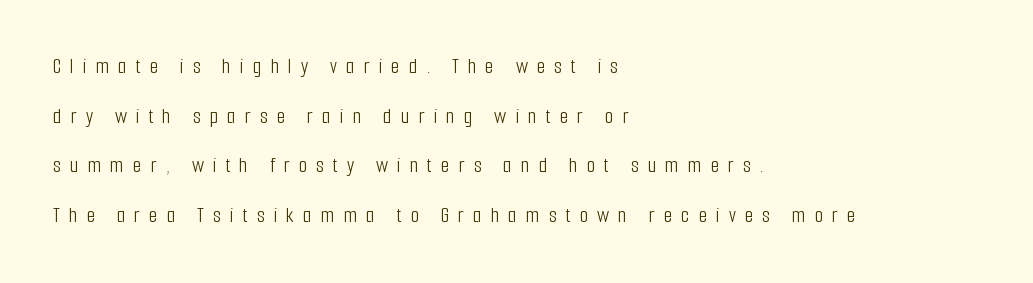
{"italic": "no", "bold": "no", "underline": "no", "align": "left", "line_spacing": "loose", "line_spacing_ratio": 2.26, "letter_spacing": "wide", "letter_spacing_em": 0.41, "glyph_px": 22}
